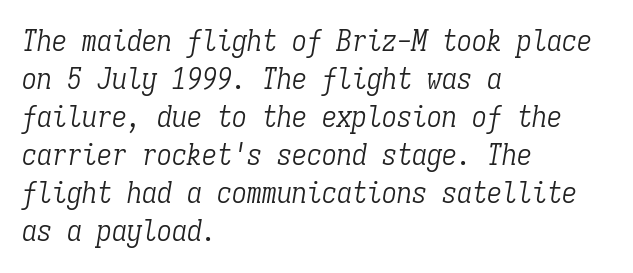
The image shows 30 px light, condensed serif type, italic (leaning right), monospaced; set left-aligned, normal line spacing (1.27x), normal letter spacing, not underlined; low stroke contrast and a medium x-height.
